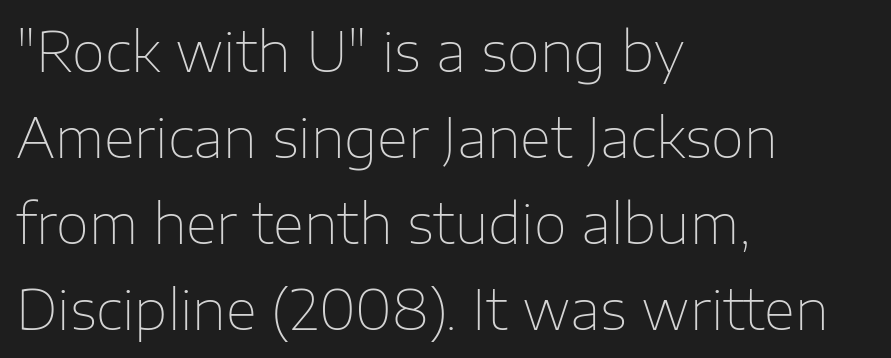
Q: Is the text bold? A: No.
Q: Is the text italic (slanted)? A: No, it is upright.
Q: Is the typeface a serif or a sans-serif typeface? A: Sans-serif.
Q: Is the text underlined? A: No.
Q: How is the paragraph aligned? A: Left-aligned.
Q: Is the spacing between letters normal or unusually wide? A: Normal.
Q: Is the spacing between lines tight, normal or loose? A: Normal.
Q: Width (condensed, normal, or wide)? A: Normal.
Q: Stroke contrast? A: Low.
Q: x-height? A: Medium.
Q: Monospaced? A: No.
